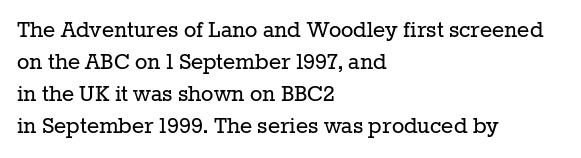
The passage shown is not underscored anywhere. Words appear dense and cohesive because spacing is normal. Alignment: flush left. Unlike italic type, these characters show no tilt at all.
